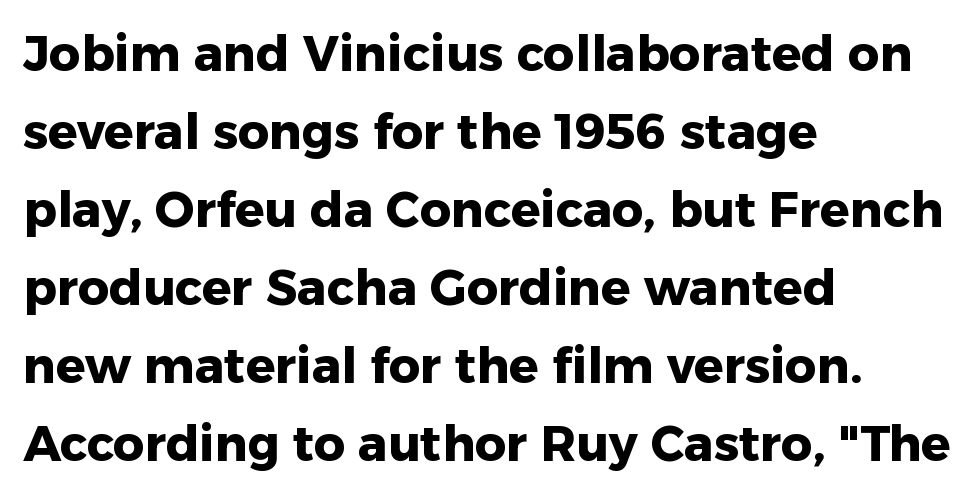
In terms of letterspacing, this is plain default setting. These lines were composed using upright roman letters. The designer went with a sans here, leaving each stem footless. Left-aligned paragraph, ragged on the right. Character widths vary here, with narrow letters taking less room than wide ones.
